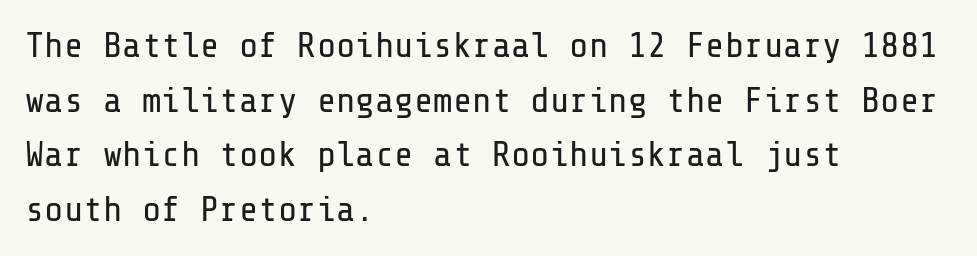
{"serif": "no", "italic": "no", "bold": "no", "weight": "regular", "width": "normal", "stroke_contrast": "low", "x_height": "medium", "underline": "no", "align": "left", "line_spacing": "normal", "line_spacing_ratio": 1.52, "letter_spacing": "normal", "letter_spacing_em": 0.0, "glyph_px": 36}
